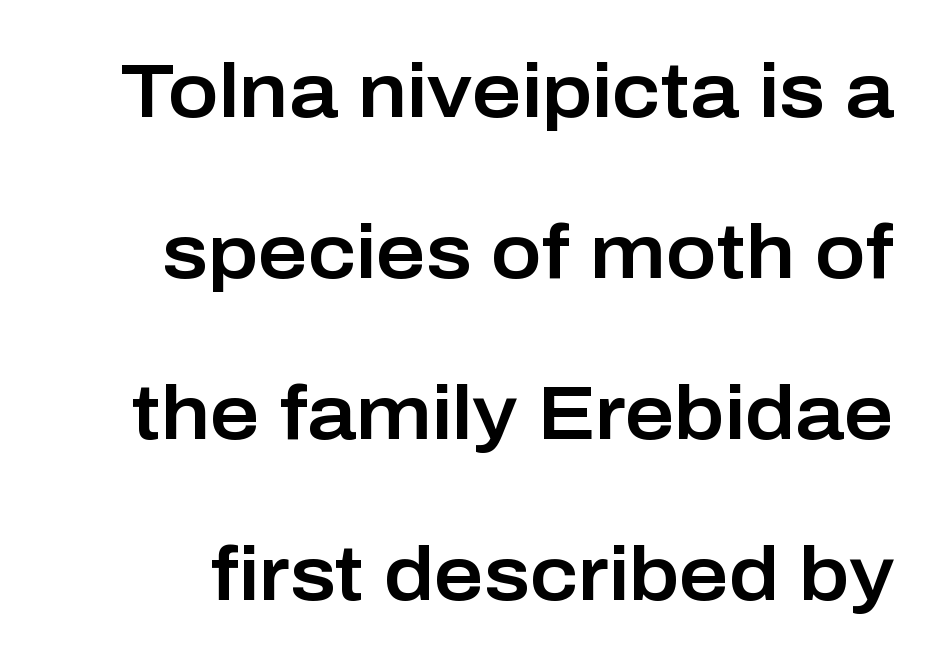
The image shows 76 px sans-serif type, upright; set loose line spacing (2.12x), normal letter spacing, not underlined; low stroke contrast and a medium x-height.
